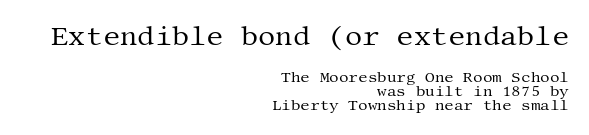
Line spacing here is tight. The letters look calm and open, with moderate or lighter stems. When letters stand straight like this, we call the style roman or upright. Short note: letters normally spaced. If you squint, the top block still reads clearly — it's the larger of the two. The lines are quadded right.
